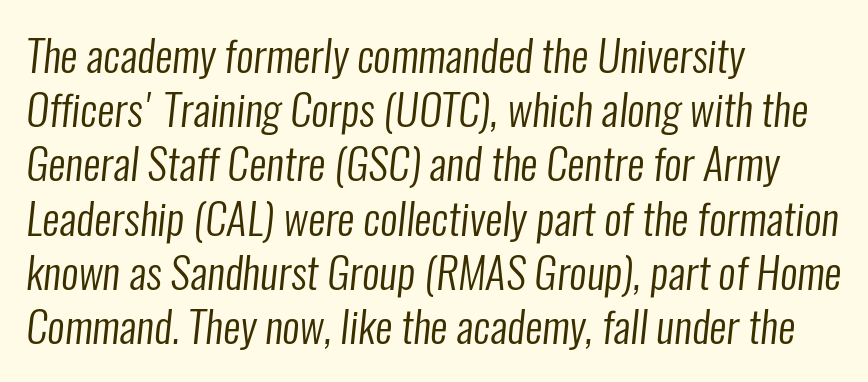
The image shows 43 px regular-weight, condensed sans-serif type; set left-aligned, normal line spacing (1.26x), normal letter spacing, not underlined; low stroke contrast and a medium x-height.
